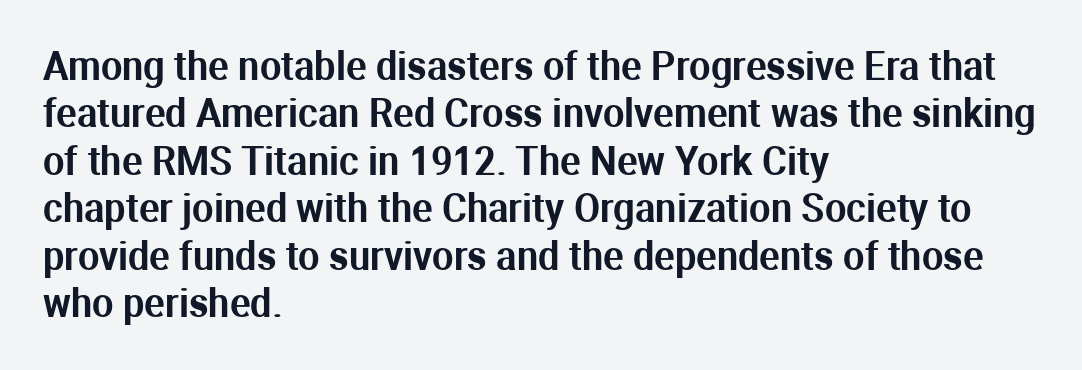
Q: Is the text italic (slanted)? A: No, it is upright.
Q: Is the typeface a serif or a sans-serif typeface? A: Sans-serif.
Q: Is the text underlined? A: No.
Q: How is the paragraph aligned? A: Left-aligned.
Q: Is the spacing between letters normal or unusually wide? A: Normal.
Q: Is the spacing between lines tight, normal or loose? A: Normal.
Q: Width (condensed, normal, or wide)? A: Normal.
Q: Stroke contrast? A: Medium.
Q: x-height? A: Medium.
Q: Monospaced? A: No.
